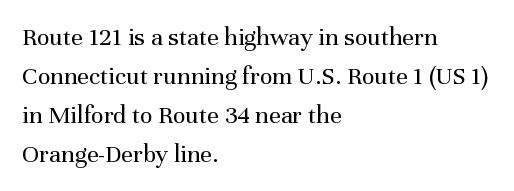
{"italic": "no", "bold": "no", "underline": "no", "align": "left", "line_spacing": "normal", "line_spacing_ratio": 1.5, "letter_spacing": "normal", "letter_spacing_em": 0.0, "glyph_px": 26}
